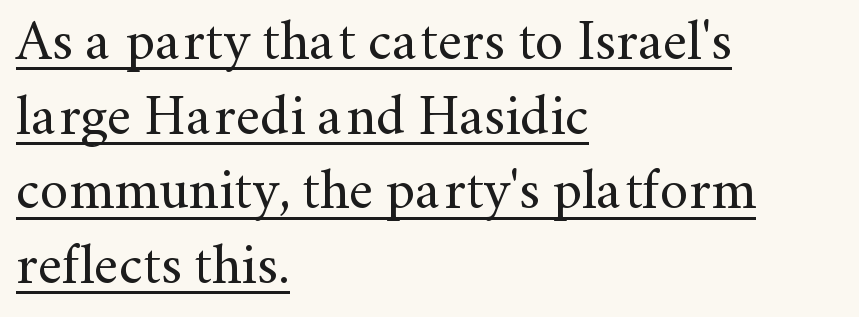
Casual observation: everything's shoved over to the left. Evenly set lines give the paragraph a standard silhouette. Descenders here cross a horizontal rule under the line. Short note: letters normally spaced.
